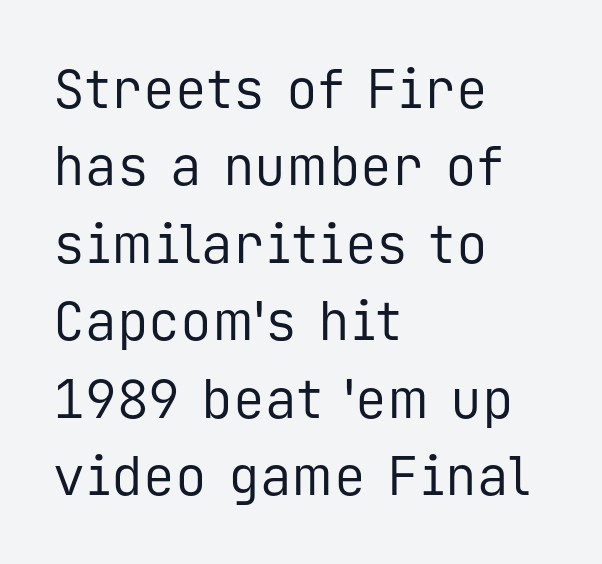
{"serif": "no", "italic": "no", "bold": "no", "weight": "regular", "width": "normal", "stroke_contrast": "low", "x_height": "medium", "monospaced": "yes", "underline": "no", "align": "left", "line_spacing": "normal", "line_spacing_ratio": 1.46, "letter_spacing": "normal", "letter_spacing_em": 0.0, "glyph_px": 53}
